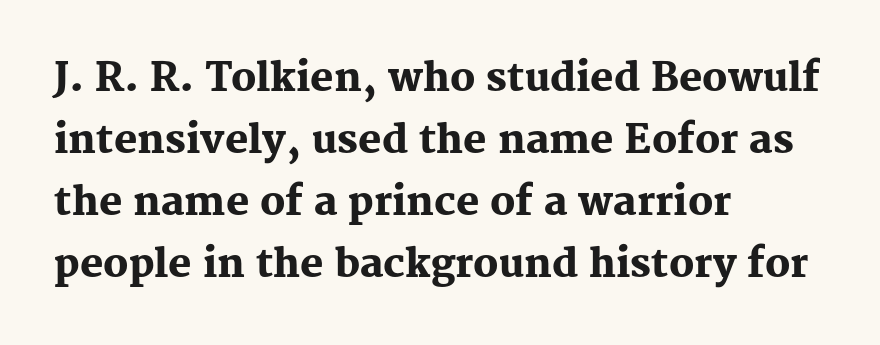
{"serif": "yes", "italic": "no", "bold": "yes", "weight": "heavy", "width": "normal", "stroke_contrast": "medium", "x_height": "medium", "monospaced": "no", "underline": "no", "align": "left", "line_spacing": "normal", "line_spacing_ratio": 1.59, "letter_spacing": "normal", "letter_spacing_em": 0.0, "glyph_px": 39}
